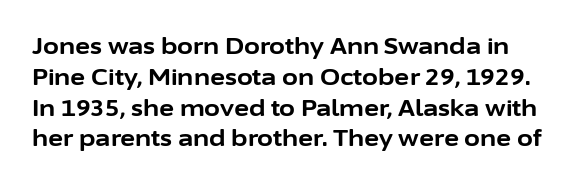
Glyph-to-glyph distance matches everyday printed text. No italicization has been applied; the sample stays upright. Plain, unruled lines of type. This is heavy type, rendered in bold. What's the leading like? Ordinary, nothing unusual.
